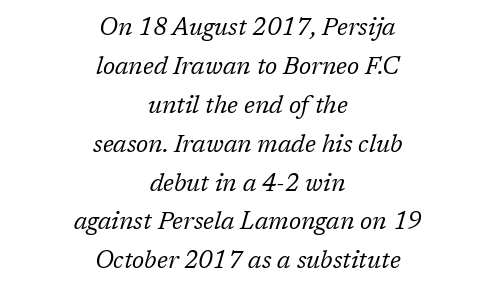
In terms of letterspacing, this is plain default setting. Has an underline been added? It has not. Observe the lean: these are italic letterforms. Normally led — the rows are evenly, conventionally spaced. The letters look calm and open, with moderate or lighter stems.
